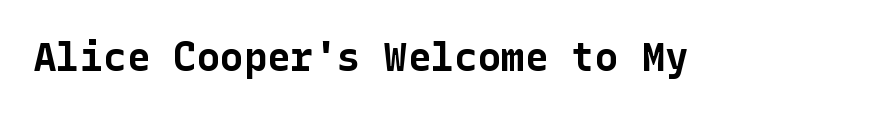
{"serif": "no", "italic": "no", "bold": "yes", "weight": "bold", "width": "normal", "stroke_contrast": "low", "x_height": "medium", "underline": "no", "letter_spacing": "normal", "letter_spacing_em": 0.0, "glyph_px": 39}
